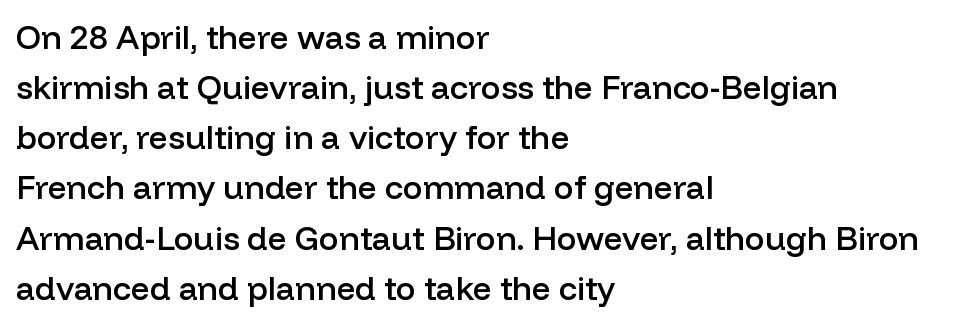
{"serif": "no", "italic": "no", "bold": "semi", "weight": "semibold", "width": "normal", "stroke_contrast": "low", "x_height": "medium", "monospaced": "no", "underline": "no", "align": "left", "line_spacing": "normal", "line_spacing_ratio": 1.52, "letter_spacing": "normal", "letter_spacing_em": 0.0, "glyph_px": 33}
